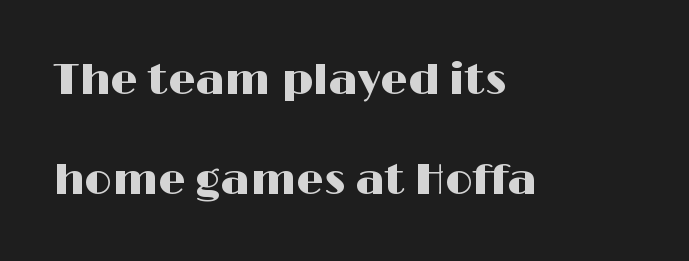
{"serif": "no", "italic": "no", "width": "wide", "stroke_contrast": "high", "x_height": "medium", "monospaced": "no", "underline": "no", "align": "left", "line_spacing": "loose", "line_spacing_ratio": 2.32, "letter_spacing": "normal", "letter_spacing_em": 0.0, "glyph_px": 43}
